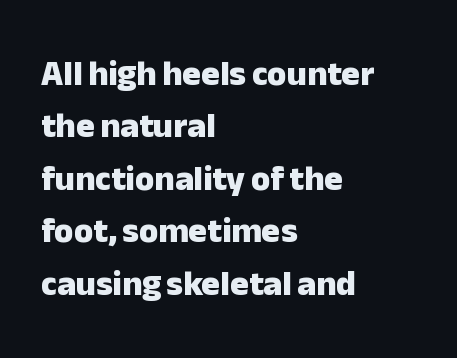
The image shows 35 px heavy sans-serif type, upright; set left-aligned, normal line spacing (1.5x), normal letter spacing, not underlined; low stroke contrast and a medium x-height.
